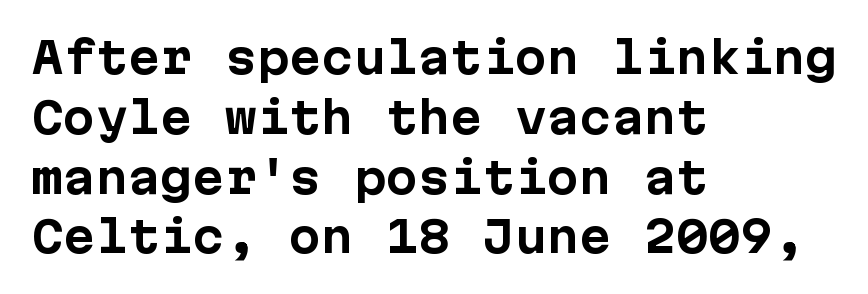
{"serif": "no", "italic": "no", "bold": "yes", "weight": "bold", "width": "normal", "stroke_contrast": "low", "x_height": "medium", "monospaced": "yes", "underline": "no", "align": "left", "line_spacing": "normal", "line_spacing_ratio": 1.39, "letter_spacing": "normal", "letter_spacing_em": 0.0, "glyph_px": 43}
